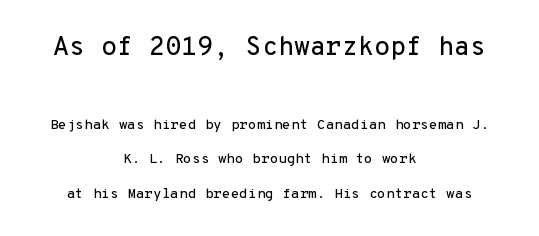
Q: Is the text italic (slanted)? A: No, it is upright.
Q: Is the text underlined? A: No.
Q: How is the paragraph aligned? A: Centered.
Q: Is the spacing between letters normal or unusually wide? A: Normal.
Q: Is the spacing between lines tight, normal or loose? A: Loose.
Q: Which block of text is set in a larger size, the first (top) or the second (bottom)? A: The first (top) one.
